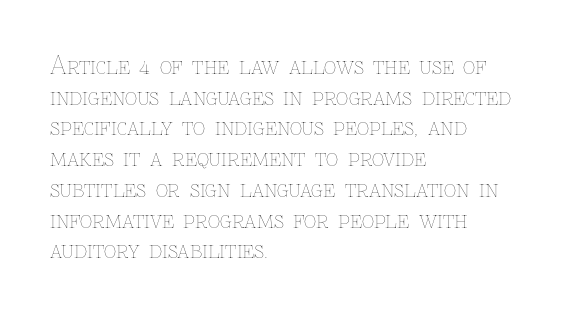
Is the type heavy? It reads as light-to-regular instead. Leftover space on each line is placed entirely after the last word. Characters follow at the spacing the type designer built in. The passage shown stacks its lines at a standard gap.
